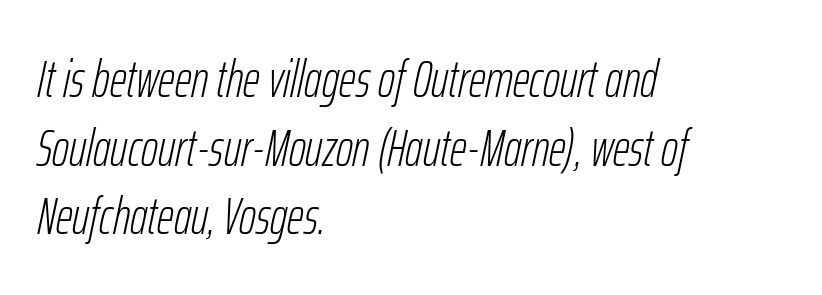
The image shows 52 px light, condensed type, italic (leaning right); set left-aligned, normal line spacing (1.32x), normal letter spacing, not underlined; low stroke contrast and a medium x-height.
